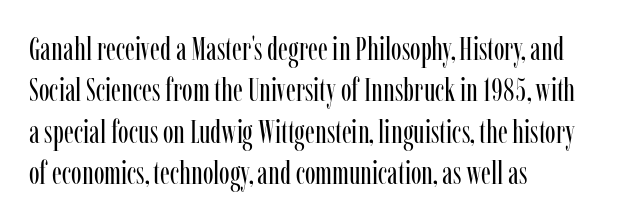
Examine the stroke ends and you'll spot serifs. Tracking here is standard; glyphs follow each other at the usual distance. The passage shown stacks its lines at a standard gap. Here the designer chose a conventional face with non-uniform glyph widths.
